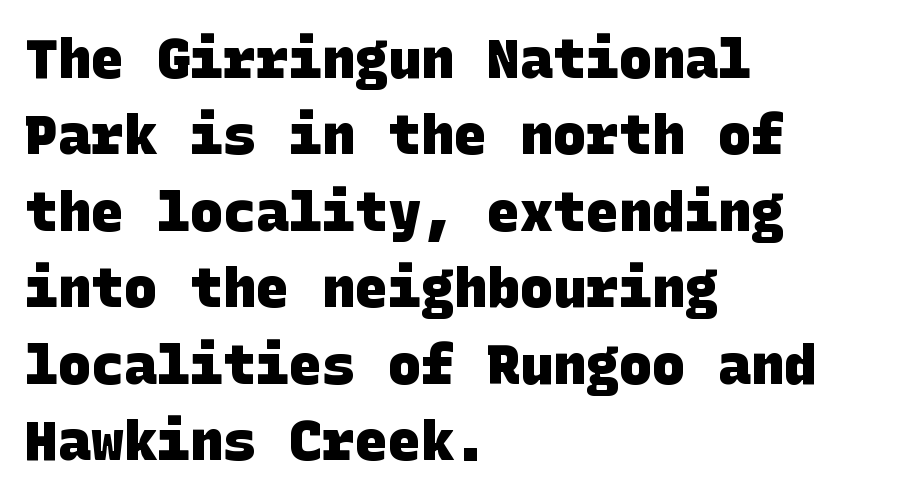
Q: Is the text bold? A: Yes.
Q: Is the typeface a serif or a sans-serif typeface? A: Sans-serif.
Q: Is the text underlined? A: No.
Q: How is the paragraph aligned? A: Left-aligned.
Q: Is the spacing between letters normal or unusually wide? A: Normal.
Q: Is the spacing between lines tight, normal or loose? A: Normal.
Q: Width (condensed, normal, or wide)? A: Normal.
Q: Stroke contrast? A: Low.
Q: x-height? A: Large.
